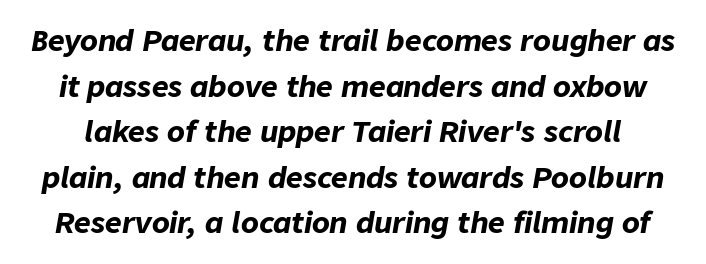
{"italic": "yes", "lean": "right", "slant_degrees": 9, "bold": "yes", "weight": "bold", "width": "normal", "stroke_contrast": "low", "x_height": "medium", "monospaced": "no", "underline": "no", "line_spacing": "normal", "line_spacing_ratio": 1.57, "letter_spacing": "normal", "letter_spacing_em": 0.0, "glyph_px": 29}
